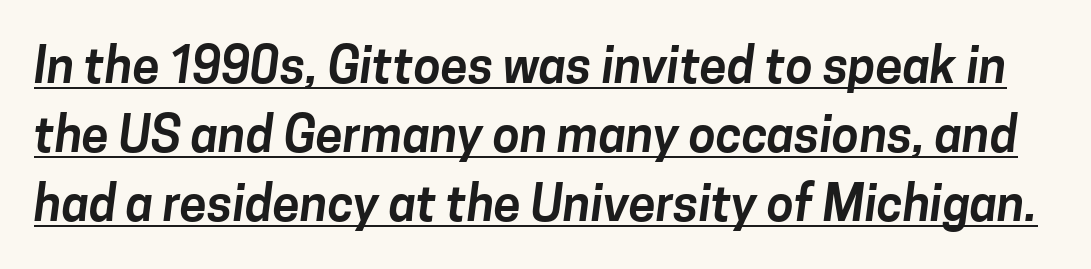
Q: Is the typeface a serif or a sans-serif typeface? A: Sans-serif.
Q: Is the text underlined? A: Yes.
Q: Is the spacing between letters normal or unusually wide? A: Normal.
Q: Is the spacing between lines tight, normal or loose? A: Normal.
Q: Width (condensed, normal, or wide)? A: Normal.
Q: Stroke contrast? A: Low.
Q: x-height? A: Medium.
Q: Monospaced? A: No.
